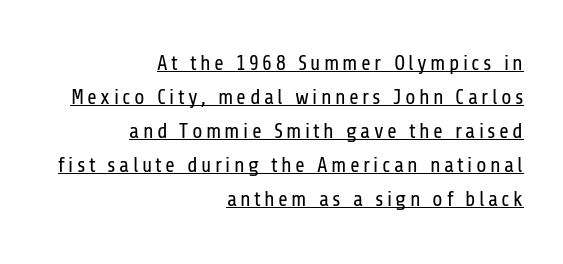
{"italic": "no", "bold": "no", "underline": "yes", "align": "right", "line_spacing": "normal", "line_spacing_ratio": 1.62, "glyph_px": 21}
